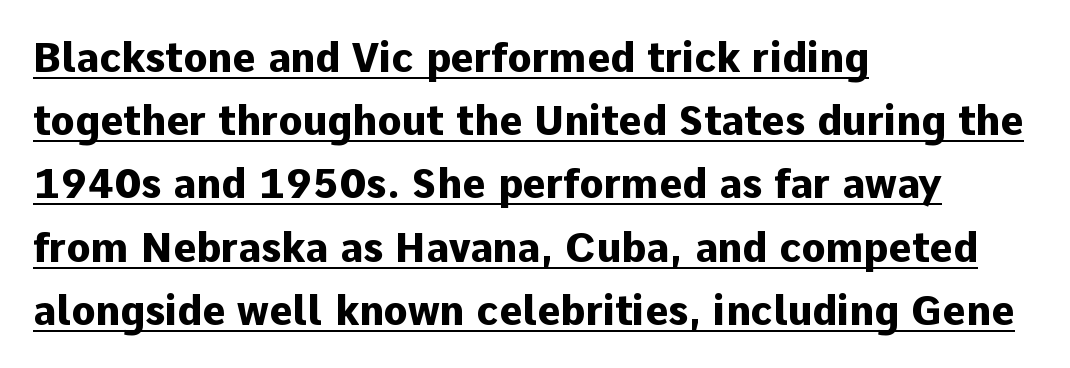
Q: Is the text bold? A: Yes.
Q: Is the text italic (slanted)? A: No, it is upright.
Q: Is the typeface a serif or a sans-serif typeface? A: Sans-serif.
Q: Is the text underlined? A: Yes.
Q: How is the paragraph aligned? A: Left-aligned.
Q: Is the spacing between letters normal or unusually wide? A: Normal.
Q: Is the spacing between lines tight, normal or loose? A: Normal.
Q: Width (condensed, normal, or wide)? A: Normal.
Q: Stroke contrast? A: Low.
Q: x-height? A: Medium.
Q: Monospaced? A: No.
